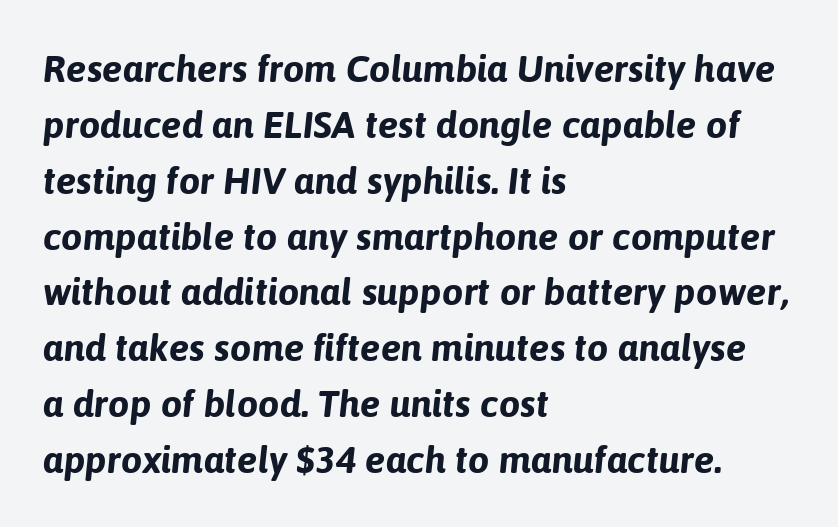
{"italic": "yes", "lean": "right", "slant_degrees": 6, "bold": "yes", "weight": "bold", "width": "normal", "stroke_contrast": "low", "x_height": "medium", "monospaced": "no", "underline": "no", "align": "left", "line_spacing": "normal", "line_spacing_ratio": 1.47, "letter_spacing": "normal", "letter_spacing_em": 0.0, "glyph_px": 38}
